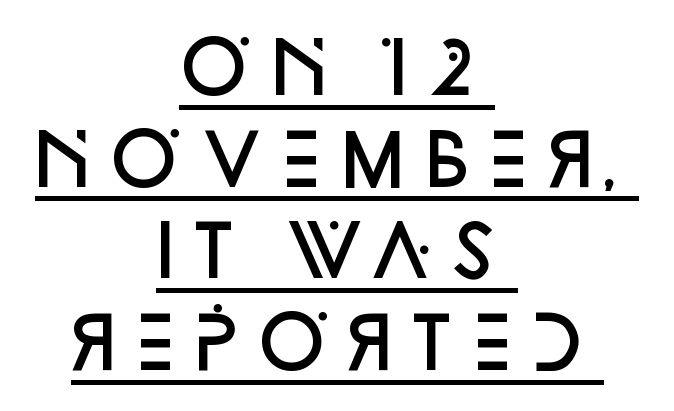
Q: Is the text bold? A: Semi-bold.
Q: Is the text italic (slanted)? A: No, it is upright.
Q: Is the typeface a serif or a sans-serif typeface? A: Sans-serif.
Q: Is the text underlined? A: Yes.
Q: How is the paragraph aligned? A: Centered.
Q: Is the spacing between letters normal or unusually wide? A: Normal.
Q: Is the spacing between lines tight, normal or loose? A: Normal.
Q: Width (condensed, normal, or wide)? A: Normal.
Q: Stroke contrast? A: Low.
Q: x-height? A: Large.
Q: Monospaced? A: No.
